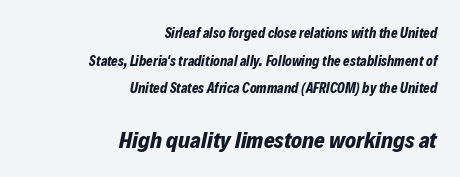
The letters are bold, with thick, heavy strokes. Is the lower block the larger one? Yes — the lower block carries the bigger type. Nobody touched the tracking dial on this one. If you measured baseline to baseline, you'd find a long distance. Style check: oblique. Has an underline been added? It has not.
